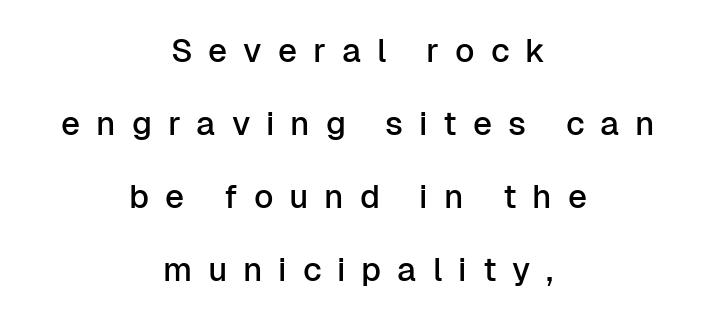
Q: Is the text italic (slanted)? A: No, it is upright.
Q: Is the typeface a serif or a sans-serif typeface? A: Sans-serif.
Q: Is the text underlined? A: No.
Q: How is the paragraph aligned? A: Centered.
Q: Is the spacing between letters normal or unusually wide? A: Unusually wide.
Q: Is the spacing between lines tight, normal or loose? A: Loose.
Q: Width (condensed, normal, or wide)? A: Normal.
Q: Stroke contrast? A: Low.
Q: x-height? A: Medium.
Q: Monospaced? A: No.
